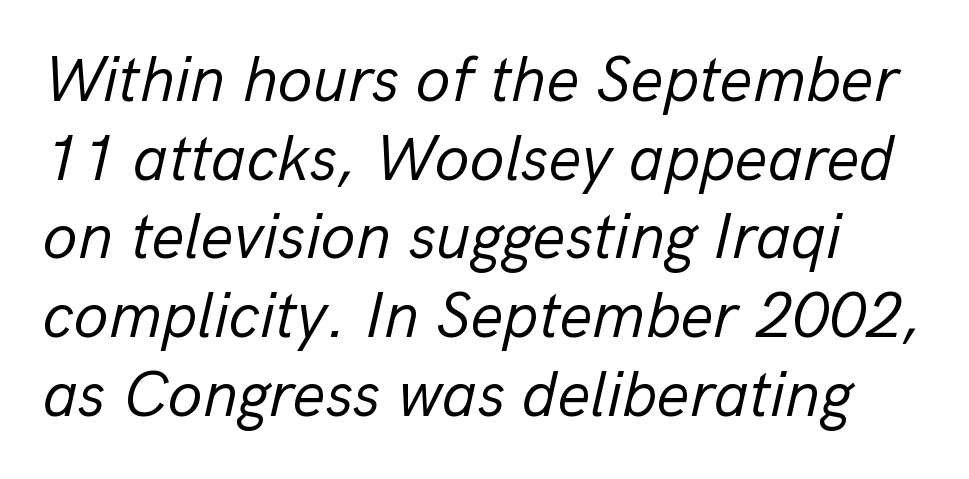
{"italic": "yes", "lean": "right", "slant_degrees": 13, "bold": "no", "weight": "regular", "width": "normal", "stroke_contrast": "low", "x_height": "medium", "monospaced": "no", "underline": "no", "line_spacing_ratio": 1.23, "letter_spacing": "normal", "letter_spacing_em": 0.0, "glyph_px": 64}
